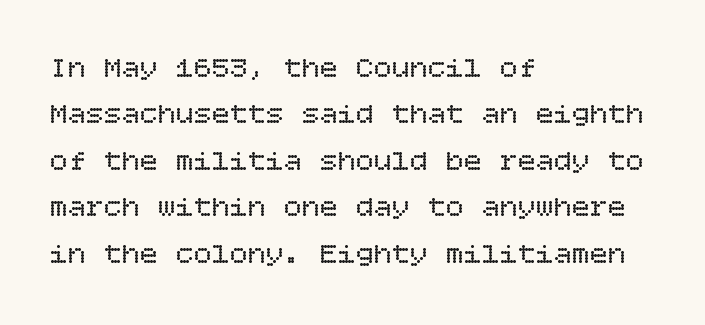
The image shows 30 px regular-weight type, upright; set left-aligned, normal line spacing (1.55x), normal letter spacing, not underlined; low stroke contrast and a large x-height.
